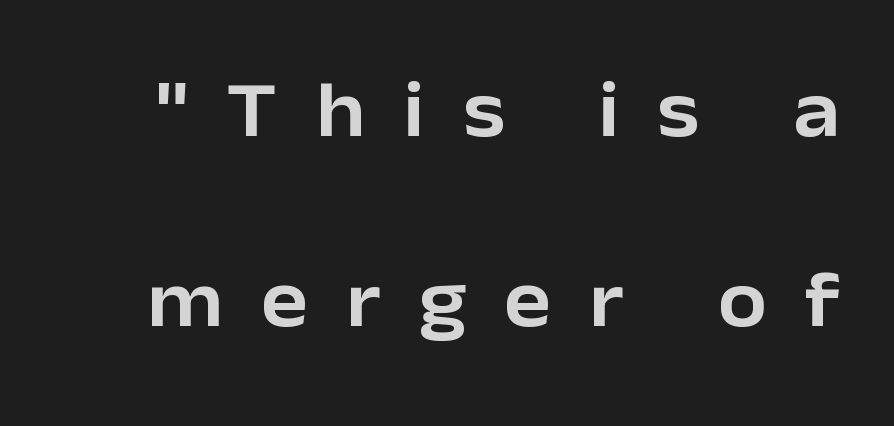
Q: Is the text italic (slanted)? A: No, it is upright.
Q: Is the typeface a serif or a sans-serif typeface? A: Sans-serif.
Q: Is the text underlined? A: No.
Q: Is the spacing between letters normal or unusually wide? A: Unusually wide.
Q: Is the spacing between lines tight, normal or loose? A: Loose.
Q: Width (condensed, normal, or wide)? A: Normal.
Q: Stroke contrast? A: Low.
Q: x-height? A: Medium.
Q: Monospaced? A: No.
